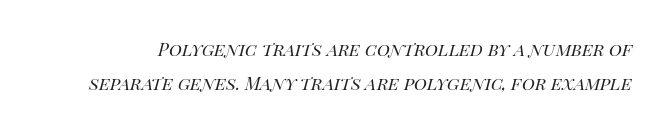
Q: Is the text bold? A: No.
Q: Is the text italic (slanted)? A: Yes, it leans right by about 14 degrees.
Q: Is the text underlined? A: No.
Q: Is the spacing between letters normal or unusually wide? A: Normal.
Q: Is the spacing between lines tight, normal or loose? A: Normal.
